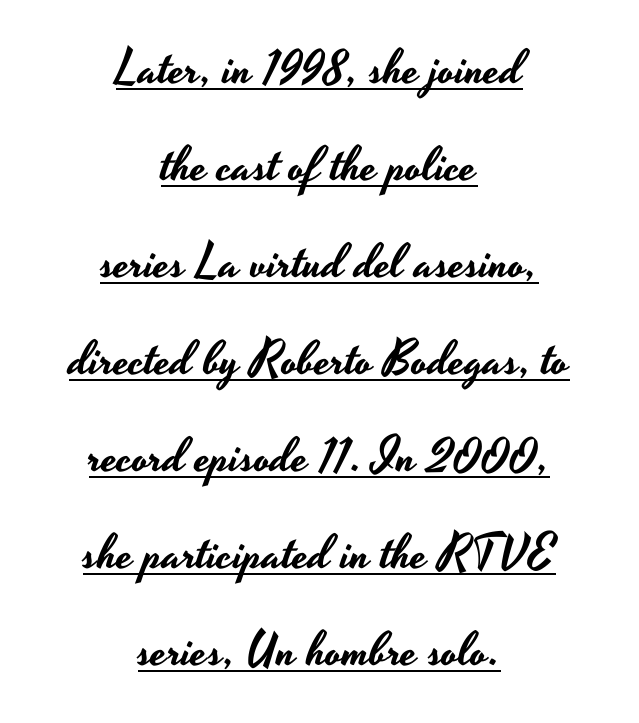
Note the varied advance widths — an 'i' is clearly narrower than an 'm'. The lines in this sample share a center point and differ in where they start and stop. Students, note that the glyphs here touch the page at normal intervals. Typographically, this falls in the sans-serif category.
